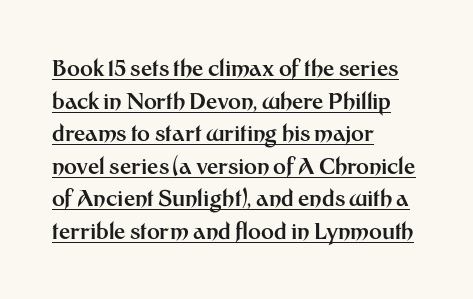
{"italic": "no", "bold": "yes", "underline": "yes", "align": "left", "line_spacing": "normal", "line_spacing_ratio": 1.48, "letter_spacing": "normal", "letter_spacing_em": 0.0, "glyph_px": 22}
